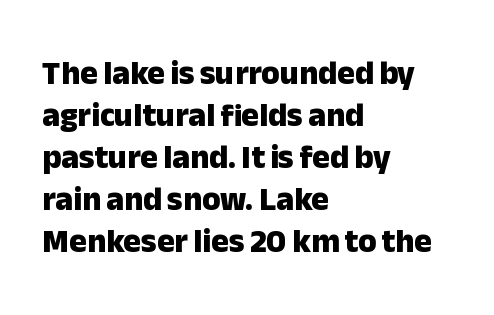
The image shows 33 px heavy sans-serif type, upright; set left-aligned, normal line spacing (1.27x), normal letter spacing, not underlined; low stroke contrast and a medium x-height.
